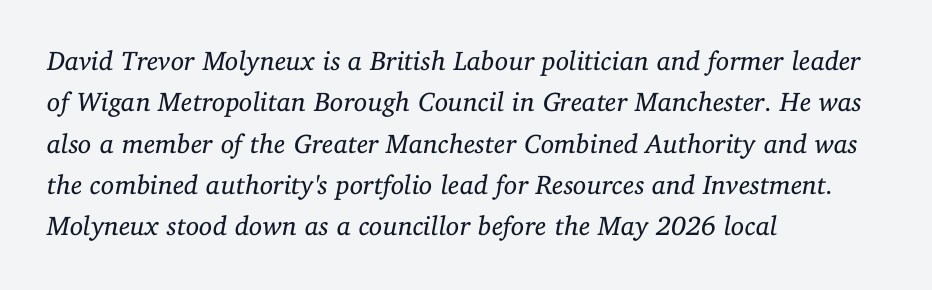
Whoever set this chose a conventional vertical rhythm. If you drew a ruler down the left edge, every line would touch it. Words float on clear page, feet unadorned. Quick note: italic. Observe the ordinary spacing: letters are neighbours, not strangers. Compared with a typical body face, this is equally light or lighter still.
